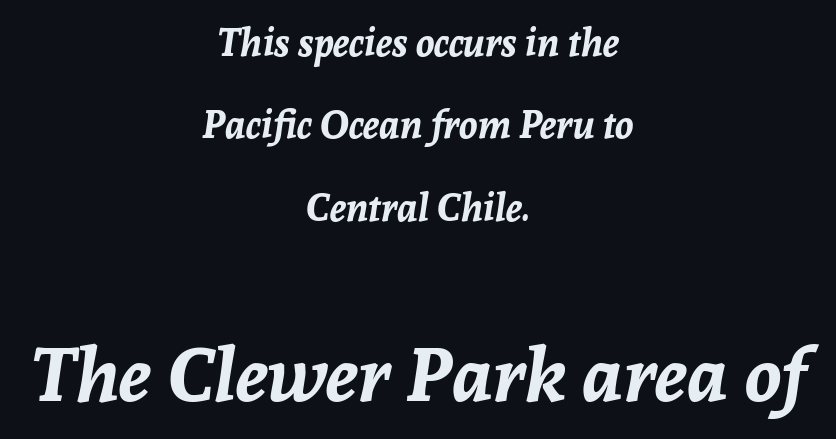
The image shows 75 px bold type, italic (leaning right); set centered, loose line spacing (2.17x), normal letter spacing, not underlined; the second (bottom) block is 1.97x larger; low stroke contrast and a medium x-height.
